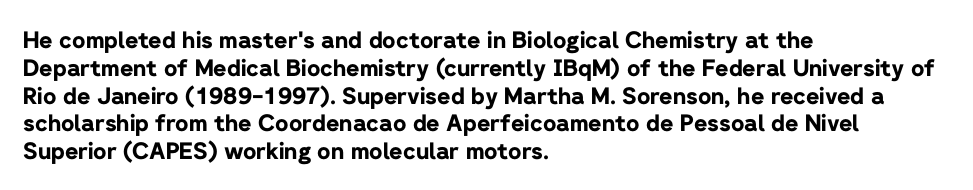
Short and long lines alike share a common starting point at left. Unlike italic type, these characters show no tilt at all. The passage shown is emphatically bold. The face used here is rendered with its standard letterfit. The space beneath each line is pristine and unruled.
